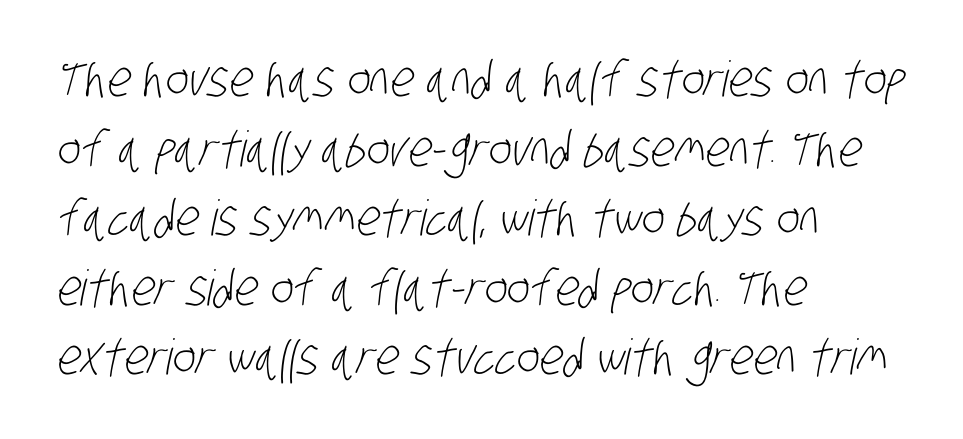
The image shows 49 px light, condensed sans-serif type; set left-aligned, normal line spacing (1.42x), normal letter spacing, not underlined; low stroke contrast and a large x-height.
